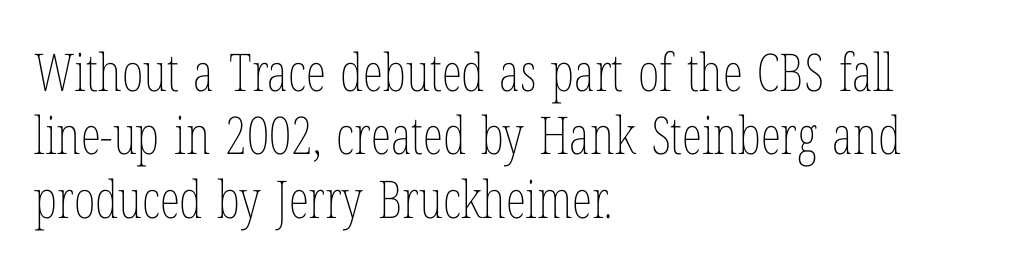
Q: Is the text bold? A: No.
Q: Is the text italic (slanted)? A: No, it is upright.
Q: Is the text underlined? A: No.
Q: How is the paragraph aligned? A: Left-aligned.
Q: Is the spacing between letters normal or unusually wide? A: Normal.
Q: Width (condensed, normal, or wide)? A: Condensed.
Q: Stroke contrast? A: Low.
Q: x-height? A: Medium.
Q: Monospaced? A: No.
